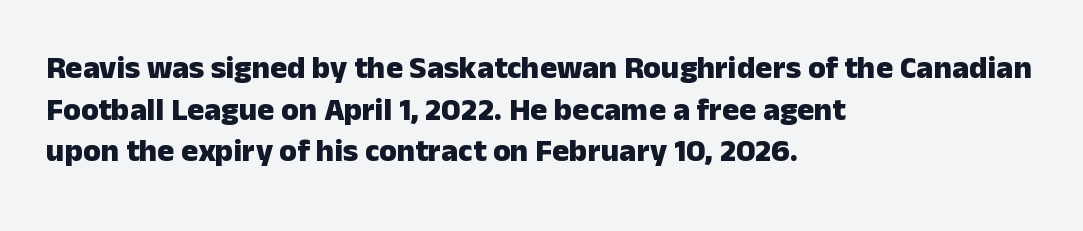
Q: Is the text bold? A: Yes.
Q: Is the text italic (slanted)? A: No, it is upright.
Q: Is the typeface a serif or a sans-serif typeface? A: Sans-serif.
Q: Is the text underlined? A: No.
Q: How is the paragraph aligned? A: Left-aligned.
Q: Is the spacing between letters normal or unusually wide? A: Normal.
Q: Is the spacing between lines tight, normal or loose? A: Normal.
Q: Width (condensed, normal, or wide)? A: Normal.
Q: Stroke contrast? A: Low.
Q: x-height? A: Medium.
Q: Monospaced? A: No.
